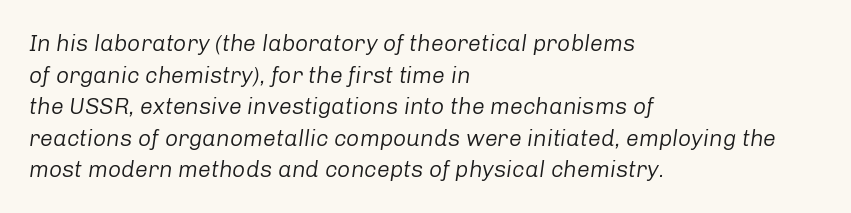
The image shows 23 px text type, italic (leaning right); set left-aligned, normal line spacing (1.37x), normal letter spacing, not underlined.
